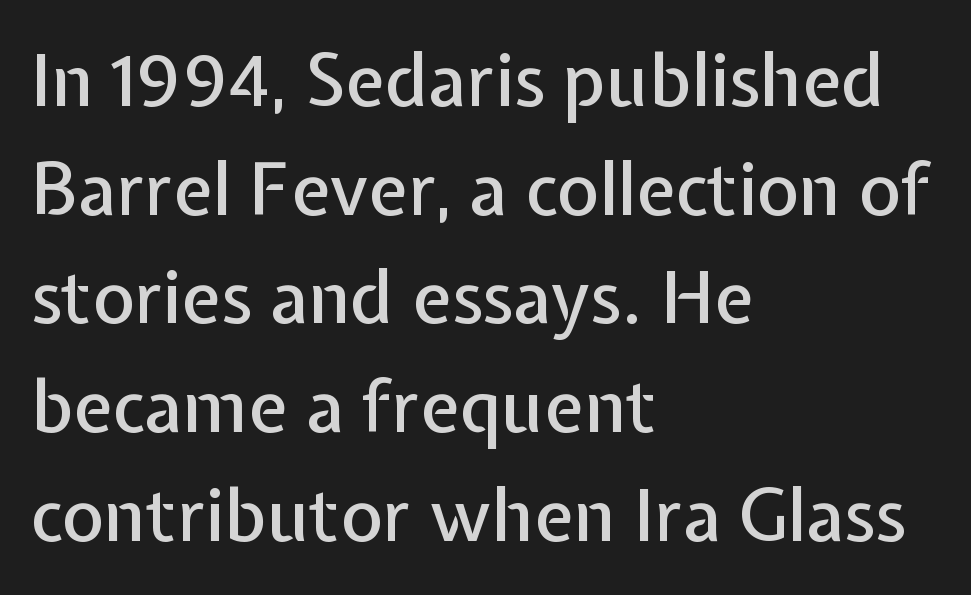
The image shows 72 px sans-serif type, upright; set left-aligned, normal line spacing (1.51x), normal letter spacing, not underlined; low stroke contrast and a medium x-height.
